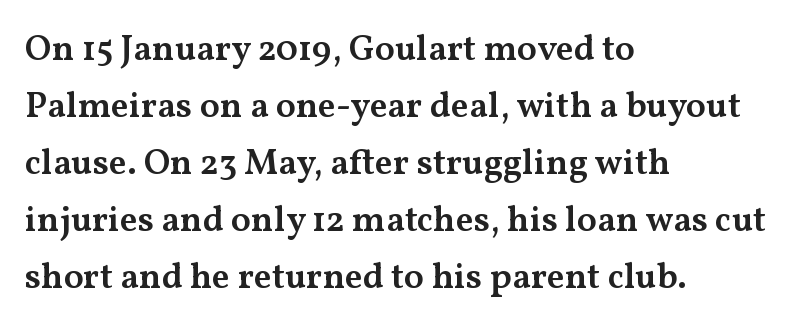
The image shows 36 px semibold, wide serif type, upright; set left-aligned, normal line spacing (1.58x), normal letter spacing, not underlined; medium stroke contrast and a medium x-height.
